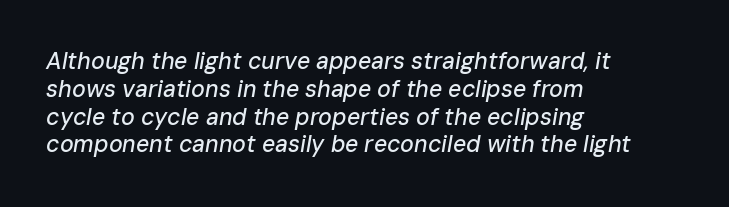
Q: Is the text italic (slanted)? A: Yes, it leans right by about 10 degrees.
Q: Is the text underlined? A: No.
Q: How is the paragraph aligned? A: Left-aligned.
Q: Is the spacing between letters normal or unusually wide? A: Normal.
